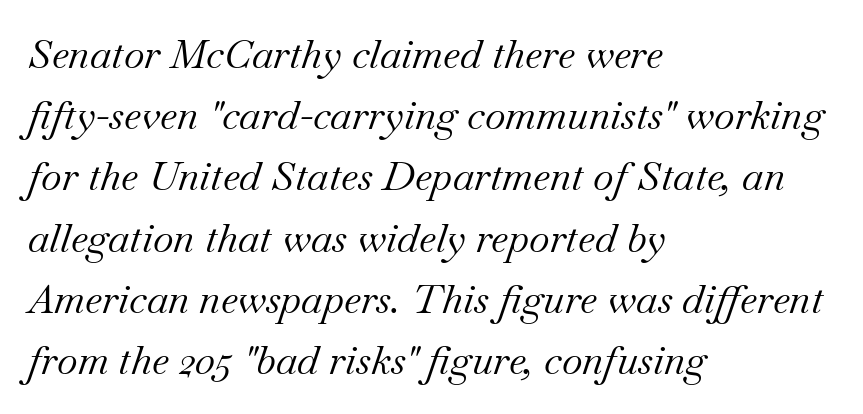
Q: Is the text bold? A: No.
Q: Is the text italic (slanted)? A: Yes, it leans right by about 18 degrees.
Q: Is the typeface a serif or a sans-serif typeface? A: Serif.
Q: Is the text underlined? A: No.
Q: How is the paragraph aligned? A: Left-aligned.
Q: Is the spacing between letters normal or unusually wide? A: Normal.
Q: Is the spacing between lines tight, normal or loose? A: Normal.
Q: Width (condensed, normal, or wide)? A: Normal.
Q: Stroke contrast? A: Medium.
Q: x-height? A: Small.
Q: Monospaced? A: No.
